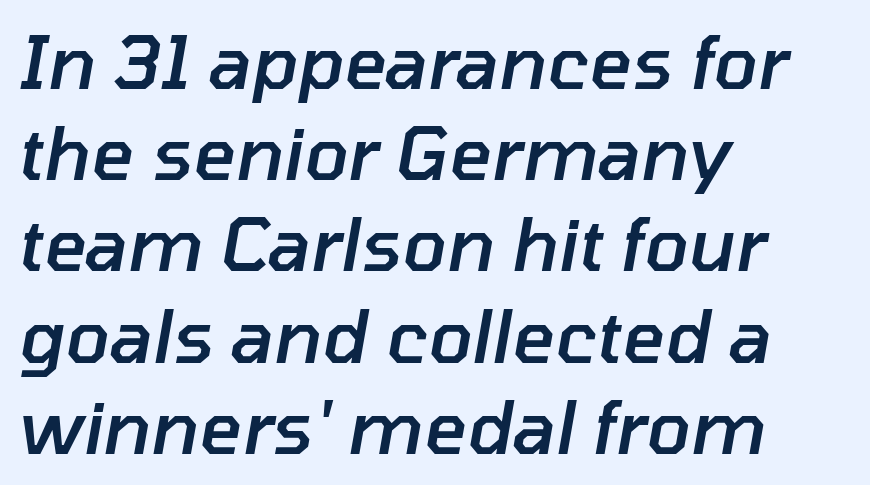
Q: Is the text bold? A: Semi-bold.
Q: Is the text italic (slanted)? A: Yes, it leans right by about 10 degrees.
Q: Is the text underlined? A: No.
Q: How is the paragraph aligned? A: Left-aligned.
Q: Is the spacing between letters normal or unusually wide? A: Normal.
Q: Is the spacing between lines tight, normal or loose? A: Normal.
Q: Width (condensed, normal, or wide)? A: Normal.
Q: Stroke contrast? A: Low.
Q: x-height? A: Medium.
Q: Monospaced? A: No.
